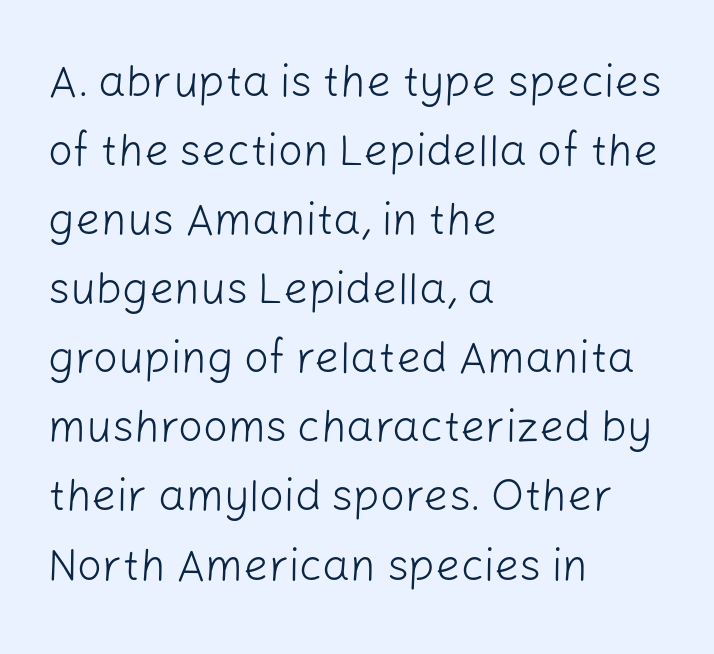
The image shows 44 px light sans-serif type, upright; set left-aligned, normal line spacing (1.57x), normal letter spacing, not underlined; low stroke contrast and a medium x-height.
